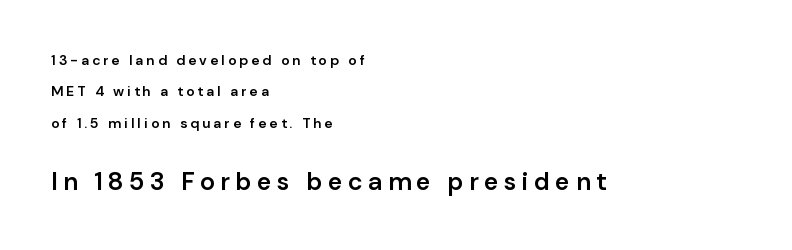
{"italic": "no", "bold": "semi", "underline": "no", "align": "left", "line_spacing": "loose", "line_spacing_ratio": 2.24, "letter_spacing": "wide", "letter_spacing_em": 0.21, "larger_block": "second", "size_ratio": 1.79, "glyph_px": 25}
